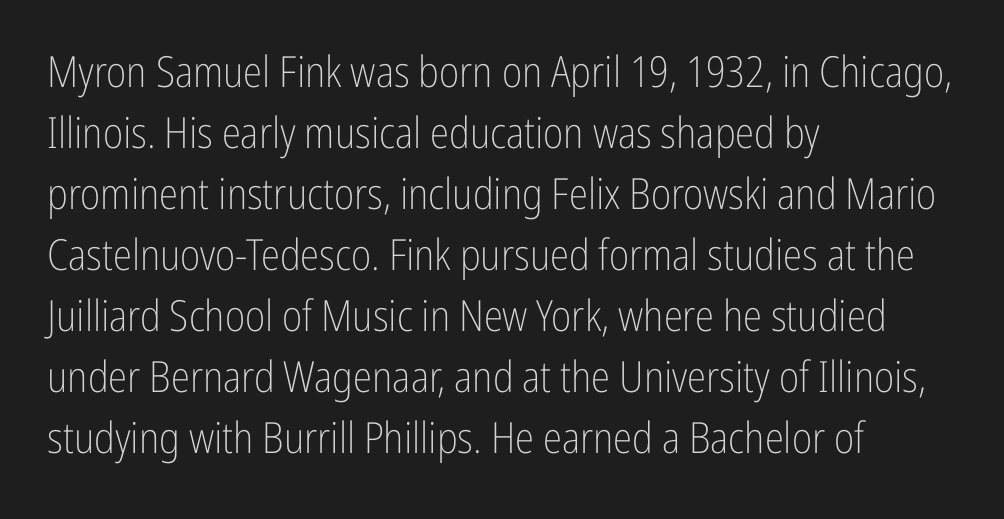
Q: Is the text bold? A: No.
Q: Is the text italic (slanted)? A: No, it is upright.
Q: Is the typeface a serif or a sans-serif typeface? A: Sans-serif.
Q: Is the text underlined? A: No.
Q: How is the paragraph aligned? A: Left-aligned.
Q: Is the spacing between letters normal or unusually wide? A: Normal.
Q: Is the spacing between lines tight, normal or loose? A: Normal.
Q: Width (condensed, normal, or wide)? A: Condensed.
Q: Stroke contrast? A: Low.
Q: x-height? A: Medium.
Q: Monospaced? A: No.
